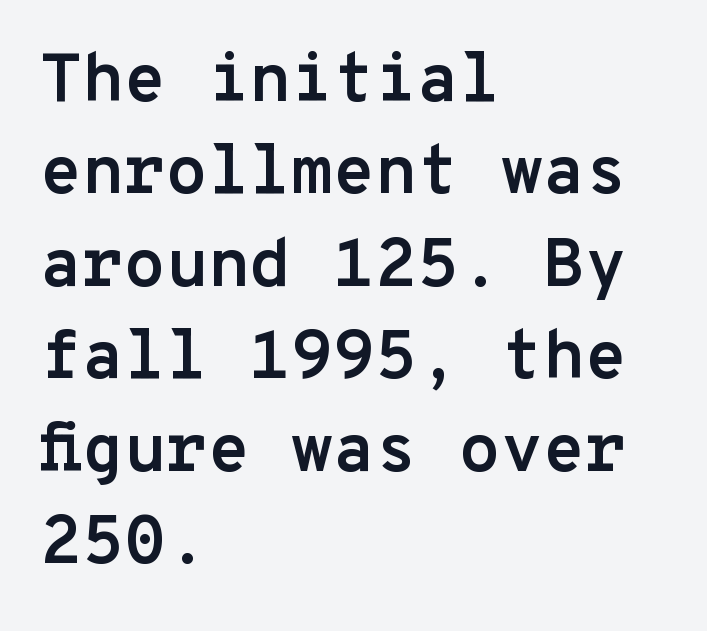
Q: Is the text bold? A: Yes.
Q: Is the text italic (slanted)? A: No, it is upright.
Q: Is the typeface a serif or a sans-serif typeface? A: Sans-serif.
Q: Is the text underlined? A: No.
Q: How is the paragraph aligned? A: Left-aligned.
Q: Is the spacing between letters normal or unusually wide? A: Normal.
Q: Is the spacing between lines tight, normal or loose? A: Normal.
Q: Width (condensed, normal, or wide)? A: Normal.
Q: Stroke contrast? A: Low.
Q: x-height? A: Medium.
Q: Monospaced? A: Yes.
